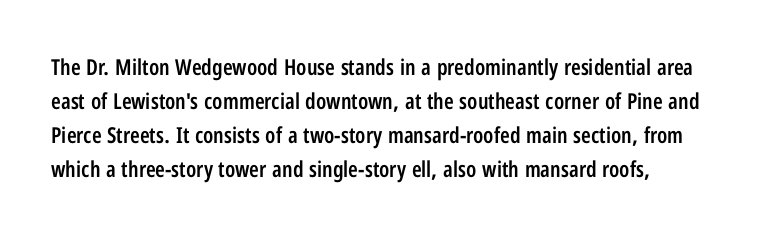
Emphasis by weight is partial: semibold. The letters stand upright; this is a roman face. Rule under the text: the space is simply empty. Line spacing here is normal. Inter-character spacing is left at the font's built-in metrics.
